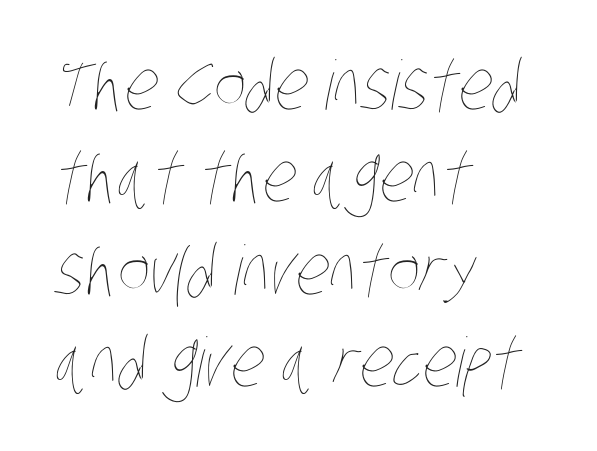
The image shows 68 px thin, condensed type; set left-aligned, normal line spacing (1.36x), normal letter spacing, not underlined; low stroke contrast and a large x-height.
